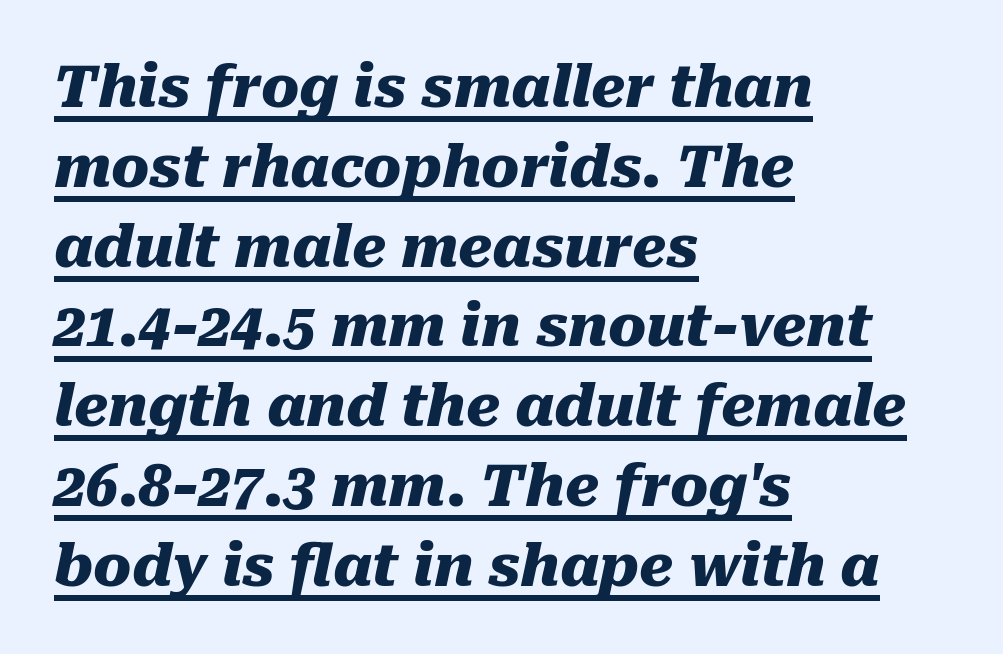
{"italic": "yes", "lean": "right", "slant_degrees": 10, "bold": "yes", "weight": "heavy", "width": "normal", "stroke_contrast": "medium", "x_height": "medium", "monospaced": "no", "underline": "yes", "align": "left", "line_spacing": "normal", "line_spacing_ratio": 1.4, "letter_spacing": "normal", "letter_spacing_em": 0.0, "glyph_px": 57}
